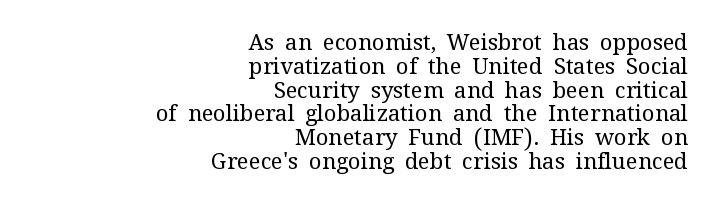
Compared with a flush-left layout, this one pins lines to the opposite, right side. Honestly, there is no underline to notice here at all. You could barely slide anything between these rows. No letter is thick-stroked: the sample isn't bold.
